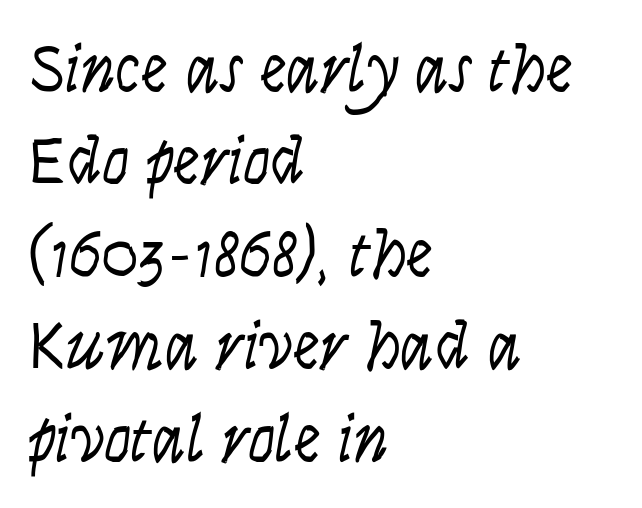
The image shows 68 px light, condensed type, italic (leaning right); set left-aligned, normal line spacing (1.36x), normal letter spacing, not underlined; low stroke contrast and a large x-height.
